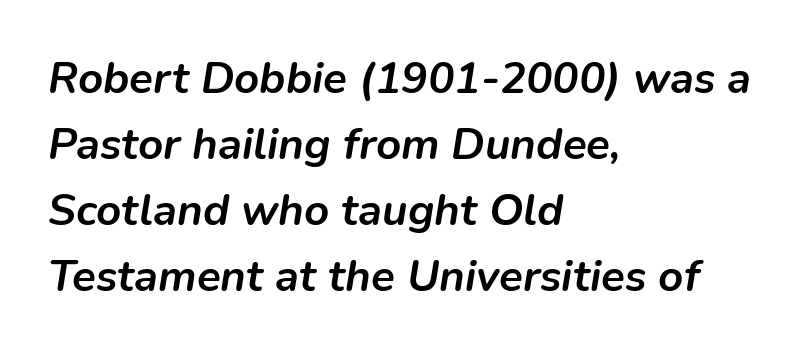
{"italic": "yes", "lean": "right", "slant_degrees": 9, "bold": "yes", "weight": "semibold", "width": "normal", "stroke_contrast": "low", "x_height": "medium", "monospaced": "no", "underline": "no", "align": "left", "line_spacing": "normal", "line_spacing_ratio": 1.5, "letter_spacing": "normal", "letter_spacing_em": 0.0, "glyph_px": 44}
